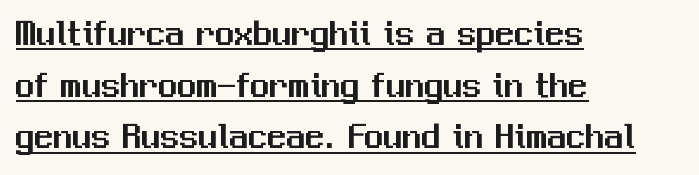
The image shows 38 px sans-serif type, upright; set left-aligned, normal line spacing (1.36x), normal letter spacing, underlined; medium stroke contrast and a medium x-height.
